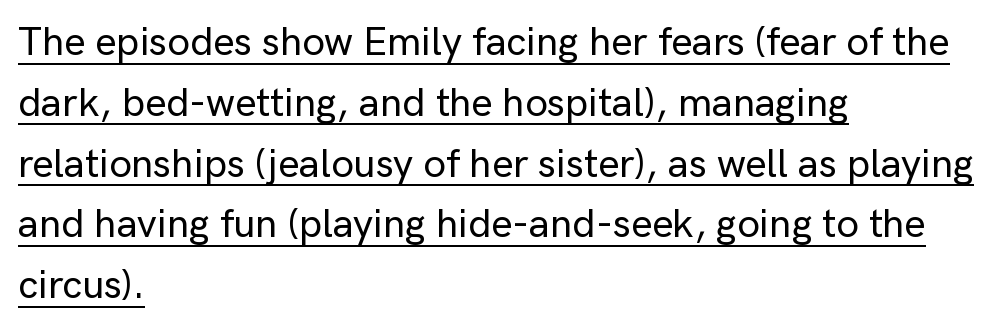
Letter spacing: default. This is underlined copy, the kind a proofreader might mark for attention. This sample uses an upright cut, with every glyph sitting square on the baseline. Each letter keeps its own natural width here, so spacing adapts to shape. A sans-serif font was chosen for this passage.
